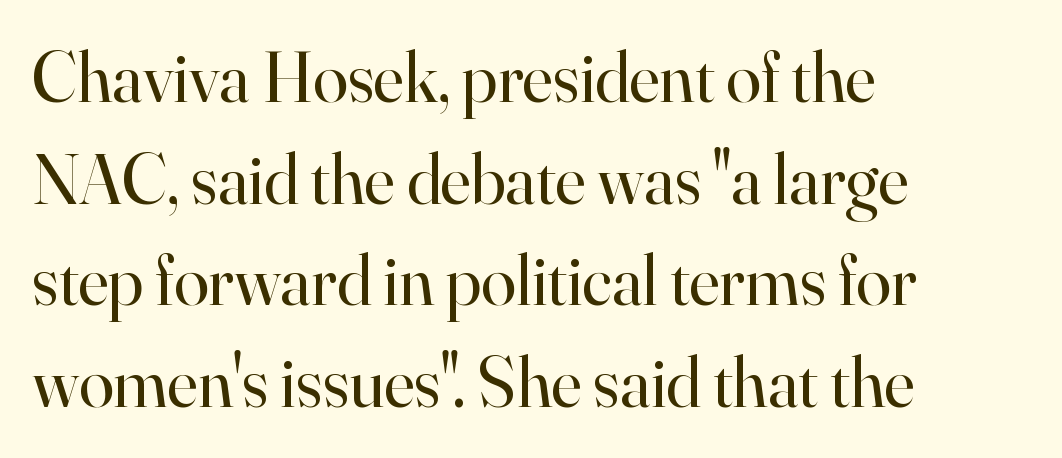
{"serif": "yes", "italic": "no", "bold": "no", "weight": "regular", "width": "normal", "stroke_contrast": "high", "x_height": "small", "monospaced": "no", "underline": "no", "align": "left", "line_spacing": "normal", "line_spacing_ratio": 1.43, "letter_spacing": "normal", "letter_spacing_em": 0.0, "glyph_px": 71}
